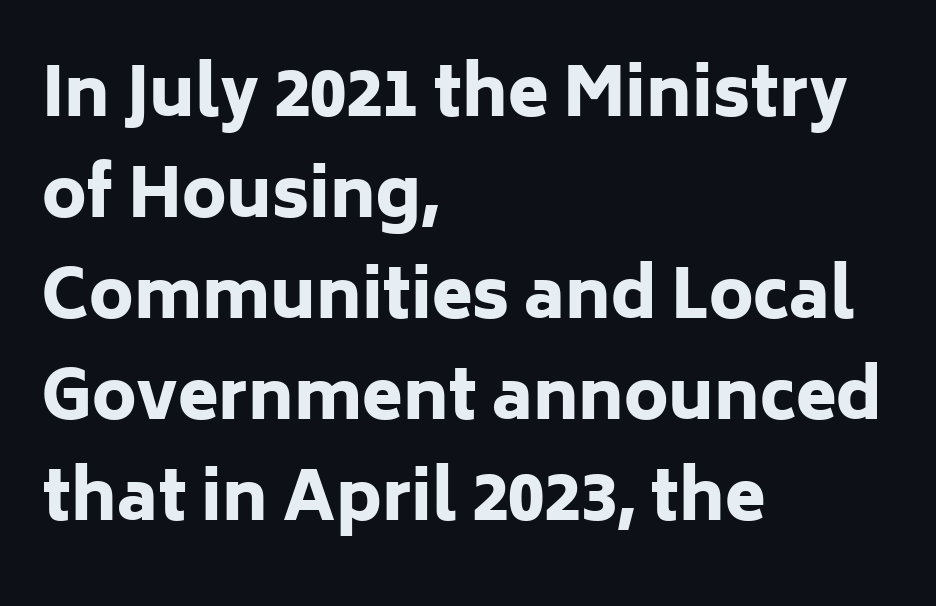
The paragraph has a hard left edge and a soft right edge. Leading matches the norm, producing a regular column. Letters rest on an invisible, unmarked baseline. Varying glyph widths throughout — classic text-font behaviour. Inter-character spacing is left at the font's built-in metrics. The letters are bold, with thick, heavy strokes.
